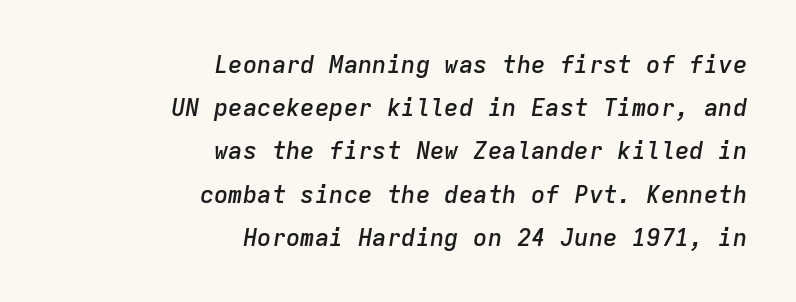
The image shows 24 px text type, italic (leaning right); set right-aligned, line spacing 1.8x, normal letter spacing, not underlined.
